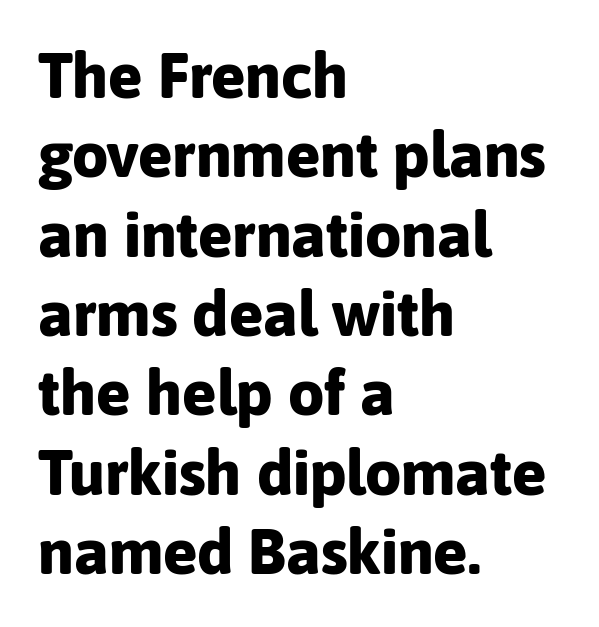
Q: Is the text bold? A: Yes.
Q: Is the text italic (slanted)? A: No, it is upright.
Q: Is the typeface a serif or a sans-serif typeface? A: Sans-serif.
Q: Is the text underlined? A: No.
Q: How is the paragraph aligned? A: Left-aligned.
Q: Is the spacing between letters normal or unusually wide? A: Normal.
Q: Width (condensed, normal, or wide)? A: Normal.
Q: Stroke contrast? A: Low.
Q: x-height? A: Medium.
Q: Monospaced? A: No.
